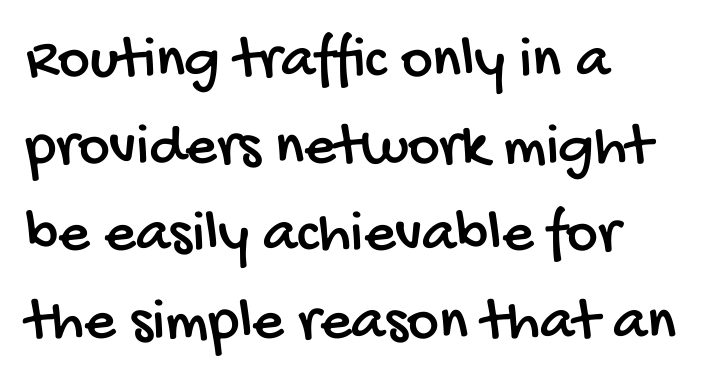
Q: Is the typeface a serif or a sans-serif typeface? A: Sans-serif.
Q: Is the text underlined? A: No.
Q: How is the paragraph aligned? A: Left-aligned.
Q: Is the spacing between letters normal or unusually wide? A: Normal.
Q: Is the spacing between lines tight, normal or loose? A: Normal.
Q: Width (condensed, normal, or wide)? A: Condensed.
Q: Stroke contrast? A: Low.
Q: x-height? A: Large.
Q: Monospaced? A: No.
